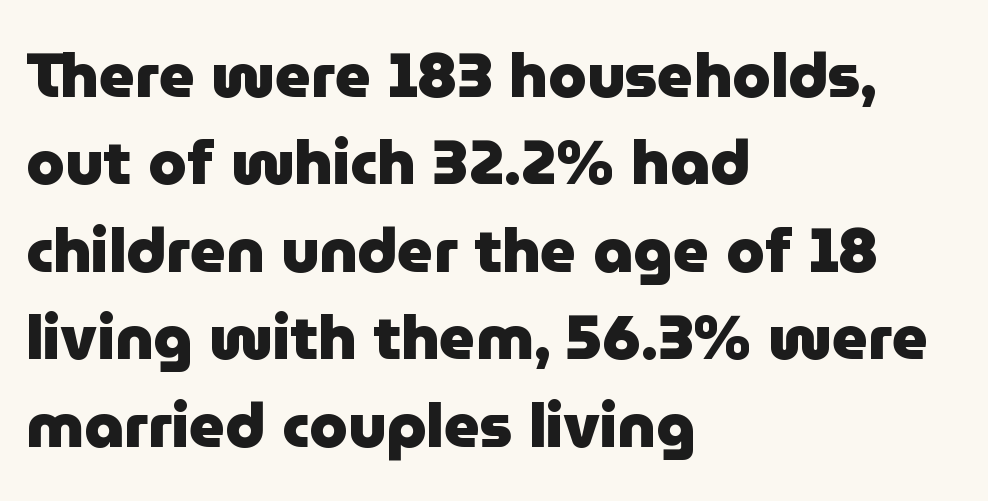
No feet cap the strokes, marking this as sans-serif type. The words here are not underlined. Ordinary non-slanted type is in use. Quick note: interline space is typical.
